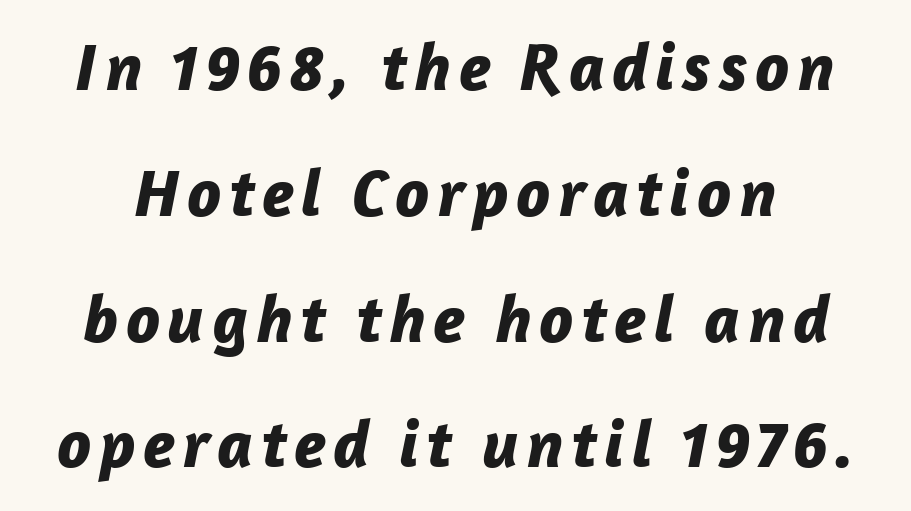
{"italic": "yes", "lean": "right", "slant_degrees": 12, "bold": "yes", "weight": "bold", "width": "normal", "stroke_contrast": "low", "x_height": "medium", "monospaced": "no", "underline": "no", "line_spacing_ratio": 1.85, "glyph_px": 68}
